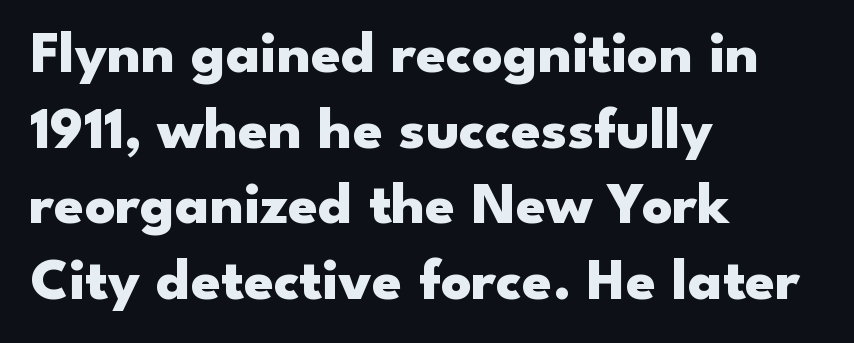
{"serif": "no", "italic": "no", "bold": "yes", "weight": "heavy", "width": "wide", "stroke_contrast": "low", "x_height": "small", "monospaced": "no", "underline": "no", "align": "left", "line_spacing": "normal", "line_spacing_ratio": 1.26, "letter_spacing": "normal", "letter_spacing_em": 0.0, "glyph_px": 60}
